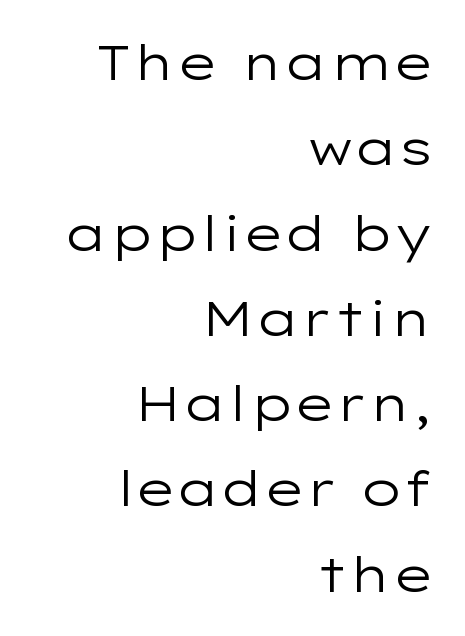
Q: Is the text bold? A: No.
Q: Is the text italic (slanted)? A: No, it is upright.
Q: Is the typeface a serif or a sans-serif typeface? A: Sans-serif.
Q: Is the text underlined? A: No.
Q: How is the paragraph aligned? A: Right-aligned.
Q: Is the spacing between letters normal or unusually wide? A: Normal.
Q: Width (condensed, normal, or wide)? A: Wide.
Q: Stroke contrast? A: Low.
Q: x-height? A: Medium.
Q: Monospaced? A: No.
